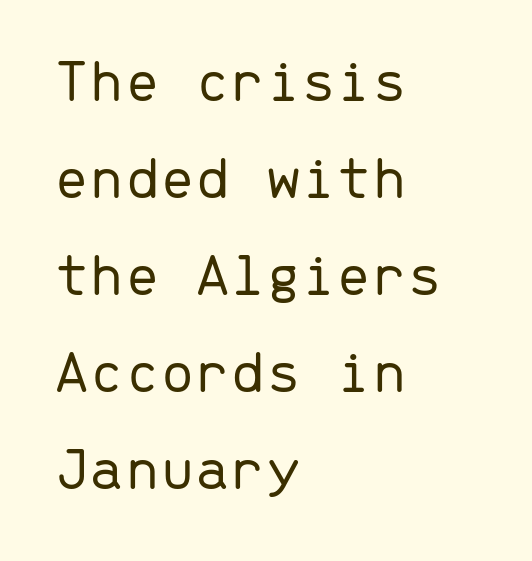
The image shows 63 px light sans-serif type, upright, monospaced; set left-aligned, normal line spacing (1.54x), normal letter spacing, not underlined; low stroke contrast and a medium x-height.
